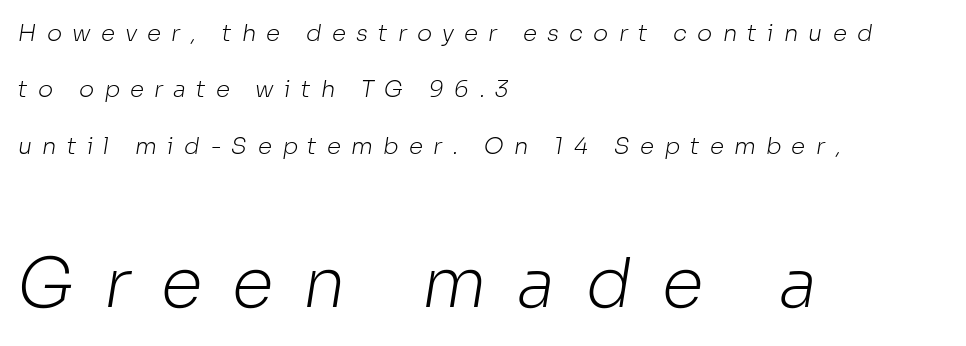
The image shows 68 px light sans-serif type; set left-aligned, loose line spacing (2.45x), unusually wide letter spacing (+0.44 em), not underlined; the second (bottom) block is 2.96x larger; low stroke contrast and a medium x-height.
